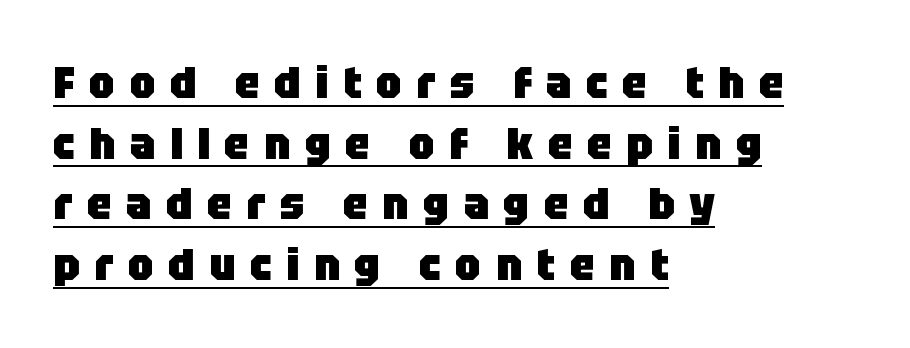
{"serif": "no", "italic": "no", "bold": "yes", "weight": "heavy", "width": "normal", "stroke_contrast": "low", "x_height": "large", "monospaced": "no", "underline": "yes", "align": "left", "line_spacing": "normal", "line_spacing_ratio": 1.35, "letter_spacing": "wide", "letter_spacing_em": 0.32, "glyph_px": 45}
